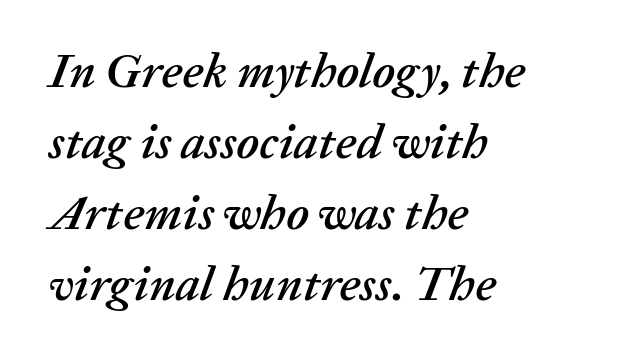
{"italic": "yes", "lean": "right", "slant_degrees": 20, "width": "normal", "stroke_contrast": "low", "x_height": "medium", "monospaced": "no", "underline": "no", "align": "left", "line_spacing": "normal", "line_spacing_ratio": 1.45, "letter_spacing": "normal", "letter_spacing_em": 0.0, "glyph_px": 49}
